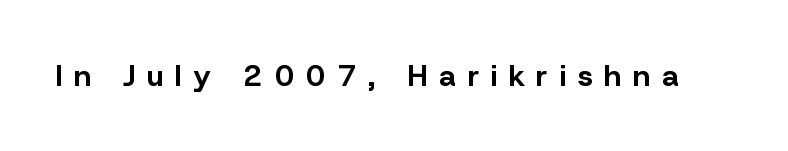
Look at the bottom of the vertical strokes: they stop flat, with no serifs. A clean baseline with only descenders dipping below it. Is there any slant? The stems are plumb. Set as a true bold cut, around the 700 mark. The horizontal fit of the characters is loose and conspicuously gappy. Do the characters align in a grid? No, the font is proportional.
